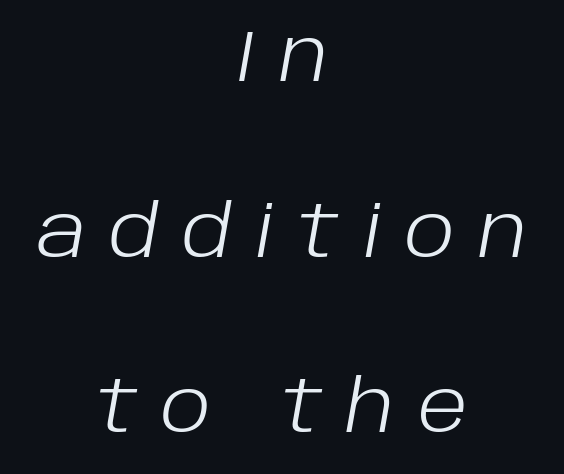
The image shows 72 px light type, italic (leaning right); set centered, loose line spacing (2.44x), unusually wide letter spacing (+0.33 em), not underlined; low stroke contrast and a large x-height.
